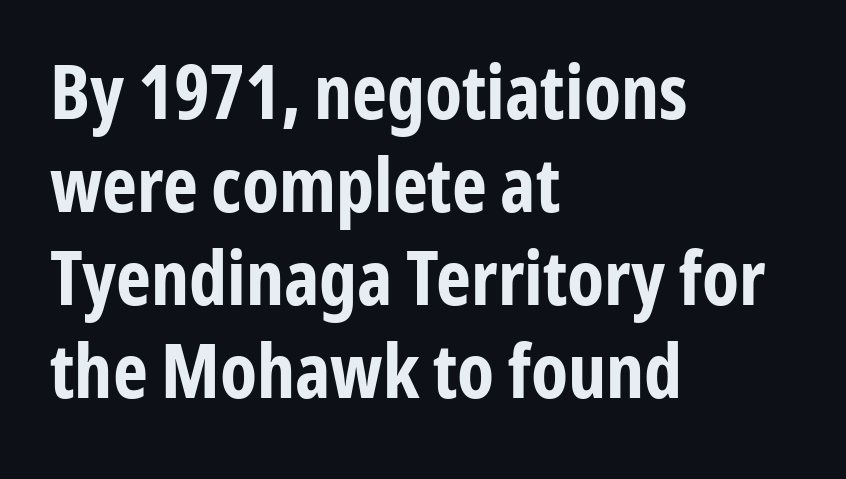
{"serif": "no", "italic": "no", "bold": "yes", "weight": "bold", "width": "condensed", "stroke_contrast": "low", "x_height": "medium", "monospaced": "no", "underline": "no", "align": "left", "line_spacing_ratio": 1.24, "letter_spacing": "normal", "letter_spacing_em": 0.0, "glyph_px": 75}
